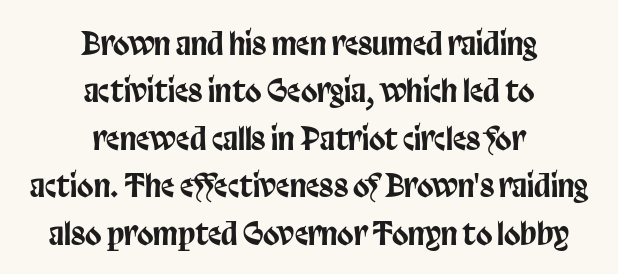
{"serif": "no", "italic": "no", "width": "condensed", "stroke_contrast": "low", "x_height": "large", "monospaced": "no", "underline": "no", "align": "center", "line_spacing": "normal", "line_spacing_ratio": 1.58, "letter_spacing": "normal", "letter_spacing_em": 0.0, "glyph_px": 30}
